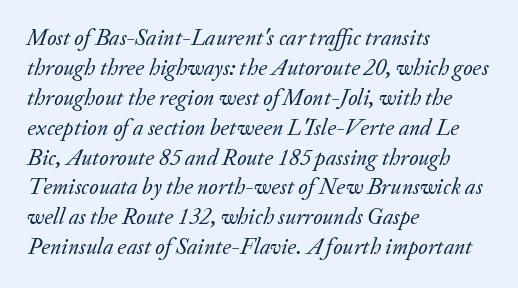
{"italic": "yes", "lean": "right", "slant_degrees": 20, "bold": "no", "underline": "no", "align": "left", "line_spacing": "normal", "line_spacing_ratio": 1.3, "letter_spacing": "normal", "letter_spacing_em": 0.0, "glyph_px": 23}
